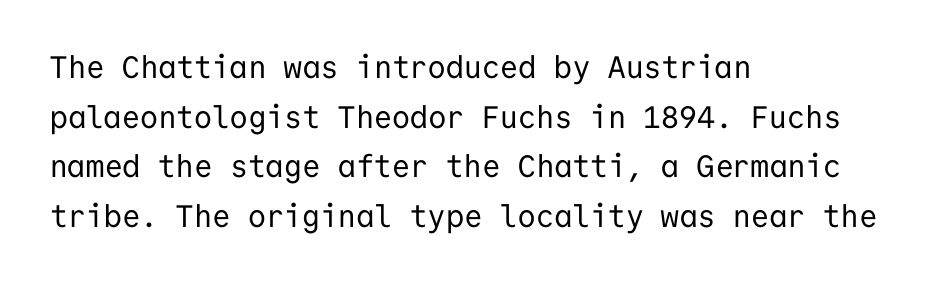
Summary of vertical rhythm: regular, with standard interline spacing. This sample uses an upright cut, with every glyph sitting square on the baseline. Underline: absent. Which margin do the lines hug? The left one — the right edge is uneven. This is sans-serif lettering, the kind often seen on screens and signage. Monospaced: the letters line up in strict vertical columns.
